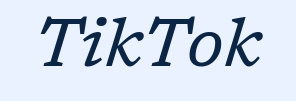
Q: Is the text bold? A: No.
Q: Is the text italic (slanted)? A: Yes, it leans right by about 17 degrees.
Q: Is the typeface a serif or a sans-serif typeface? A: Serif.
Q: Is the text underlined? A: No.
Q: Is the spacing between letters normal or unusually wide? A: Normal.
Q: Width (condensed, normal, or wide)? A: Normal.
Q: Stroke contrast? A: Low.
Q: x-height? A: Medium.
Q: Monospaced? A: No.
